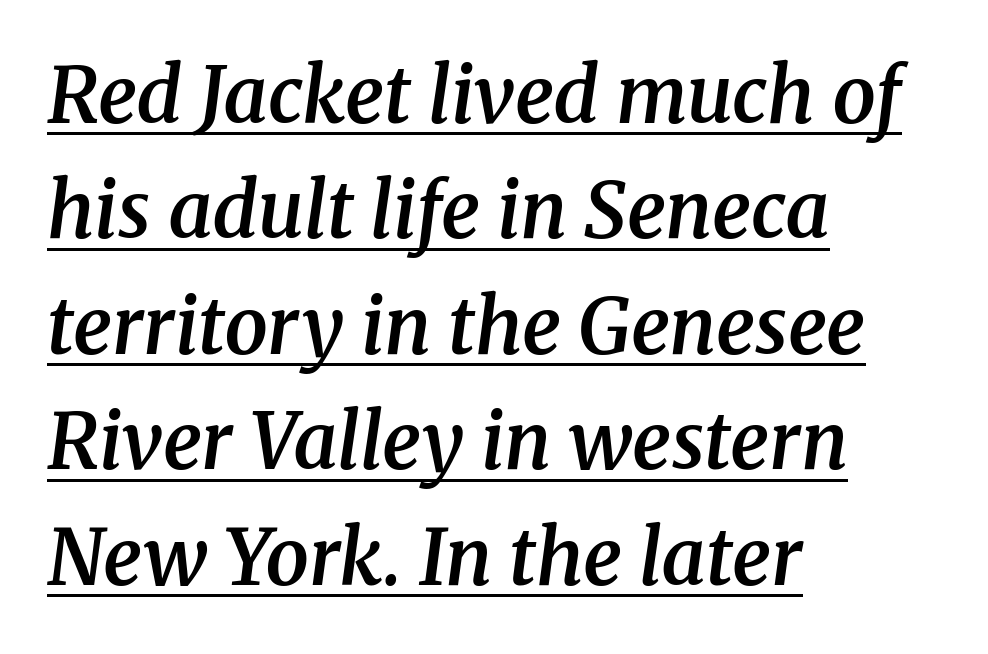
Students, note that the glyphs here touch the page at normal intervals. Compared with typical paragraphs, the rows here are spaced about the same. Designer's note — italics engaged. These words are printed semibold, heavier than regular yet not bold. The paragraph shown leans on its left margin.
